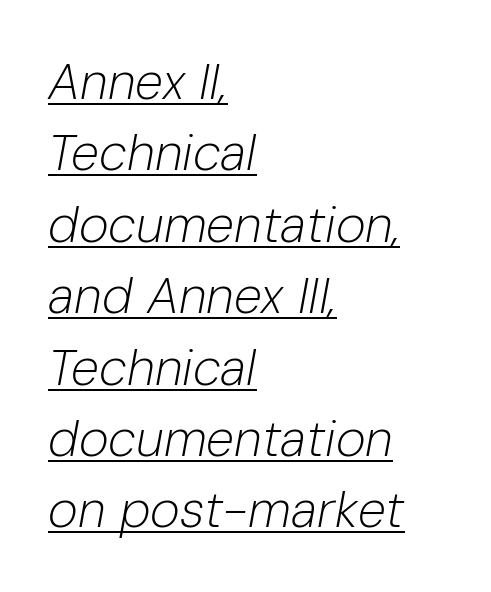
{"italic": "yes", "lean": "right", "slant_degrees": 10, "bold": "no", "weight": "light", "width": "normal", "stroke_contrast": "low", "x_height": "medium", "monospaced": "no", "underline": "yes", "align": "left", "line_spacing": "normal", "line_spacing_ratio": 1.4, "letter_spacing": "normal", "letter_spacing_em": 0.0, "glyph_px": 51}
